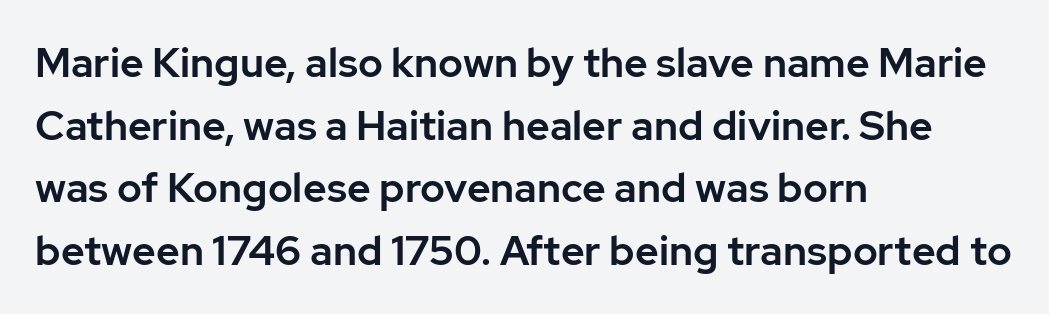
Is the block centered? No — it sits flush against the left margin. A typesetter would call this proportional, since set widths differ per character. This rendering leaves character spacing at its baseline value. Has an underline been added? It has not. Note: no serifs on the glyphs. Is there much room between lines? A standard amount, neither cramped nor airy.
